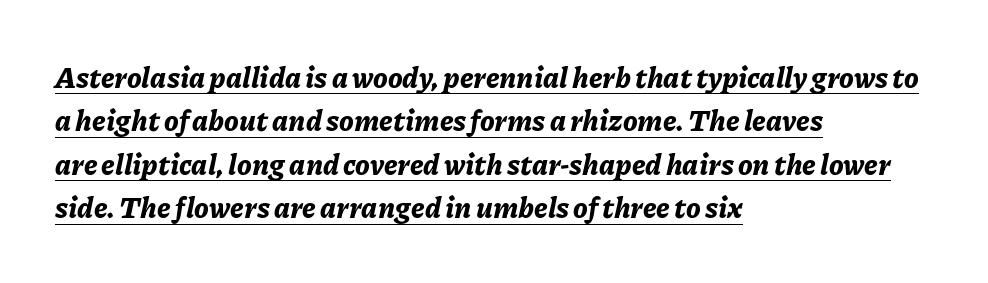
The image shows 29 px bold type, italic (leaning right); set left-aligned, normal line spacing (1.5x), normal letter spacing, underlined; low stroke contrast and a medium x-height.
